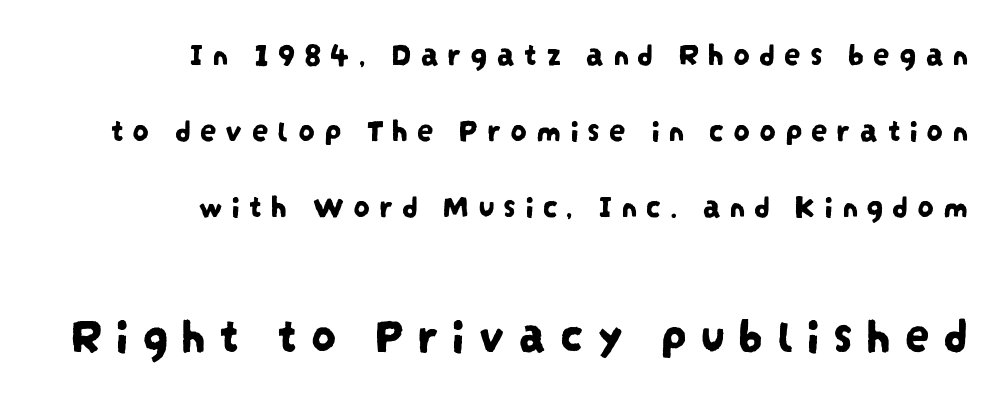
{"serif": "no", "width": "condensed", "stroke_contrast": "low", "x_height": "large", "monospaced": "no", "underline": "no", "align": "right", "line_spacing": "loose", "line_spacing_ratio": 2.3, "letter_spacing": "wide", "letter_spacing_em": 0.26, "larger_block": "second", "size_ratio": 1.52, "glyph_px": 50}
